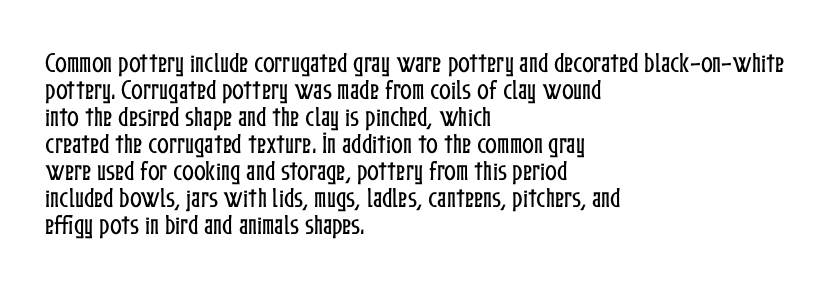
The horizontal fit of the characters is conventional and even. The typesetter chose a ragged-right arrangement here. Upright lettering throughout. The specimen omits any rule beneath the text block's lines.
